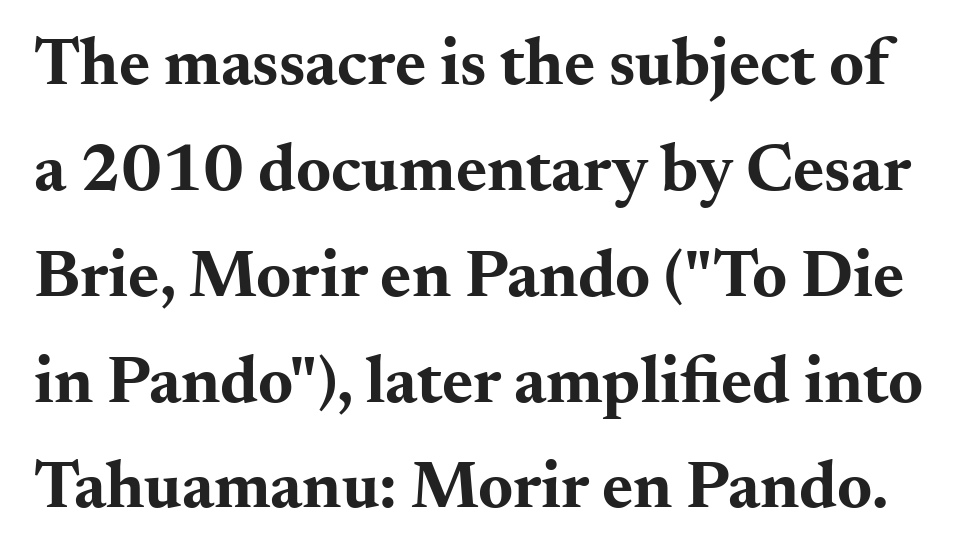
Regarding serifs, this sample has them. Anything drawn beneath the words? Only blank space. Posture: straight, roman, zero tilt. What's the leading like? Ordinary, nothing unusual.
